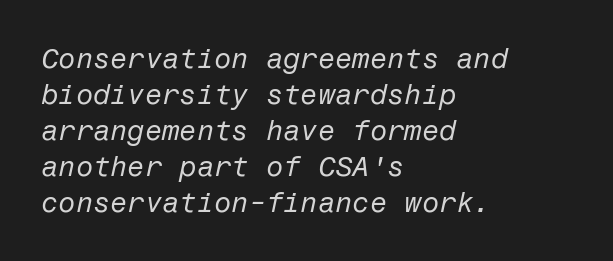
Q: Is the text bold? A: No.
Q: Is the text italic (slanted)? A: Yes, it leans right by about 12 degrees.
Q: Is the text underlined? A: No.
Q: How is the paragraph aligned? A: Left-aligned.
Q: Is the spacing between letters normal or unusually wide? A: Normal.
Q: Is the spacing between lines tight, normal or loose? A: Normal.
Q: Width (condensed, normal, or wide)? A: Normal.
Q: Stroke contrast? A: Low.
Q: x-height? A: Medium.
